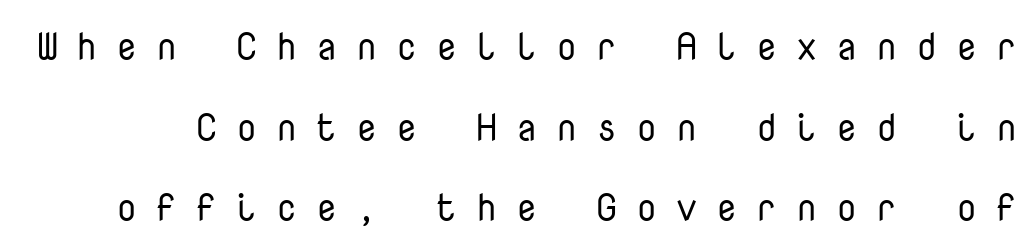
What stands out about the letter spacing? Its width — letters are far apart. The letters march in equal steps, a hallmark of fixed-pitch type. Heft: none added — not bold. Reading down the column, the eye jumps a long way to each next line. A sans-serif font was chosen for this passage. Vertical strokes here are truly vertical.
